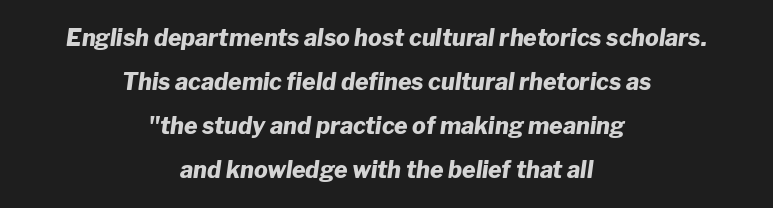
{"italic": "yes", "lean": "right", "slant_degrees": 8, "bold": "yes", "underline": "no", "align": "center", "line_spacing": "loose", "line_spacing_ratio": 1.92, "letter_spacing": "normal", "letter_spacing_em": 0.0, "glyph_px": 23}
